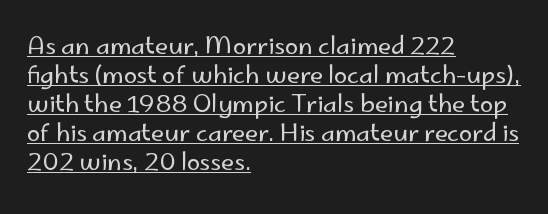
{"italic": "no", "bold": "no", "underline": "yes", "align": "left", "line_spacing_ratio": 1.21, "letter_spacing": "normal", "letter_spacing_em": 0.0, "glyph_px": 24}
